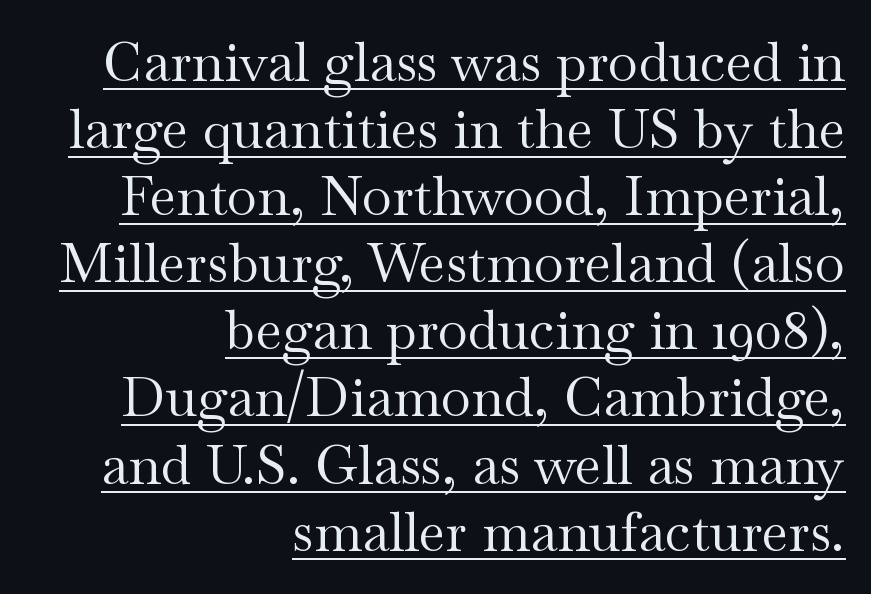
The image shows 55 px regular-weight, wide serif type, upright; set right-aligned, line spacing 1.22x, normal letter spacing, underlined; medium stroke contrast and a small x-height.
